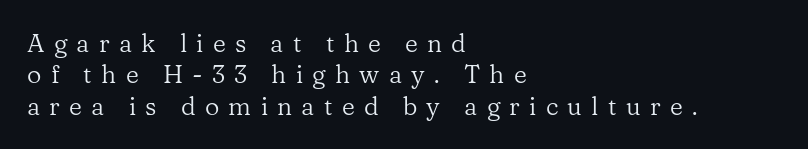
Q: Is the text bold? A: No.
Q: Is the text italic (slanted)? A: No, it is upright.
Q: Is the text underlined? A: No.
Q: How is the paragraph aligned? A: Left-aligned.
Q: Is the spacing between letters normal or unusually wide? A: Unusually wide.
Q: Is the spacing between lines tight, normal or loose? A: Normal.
